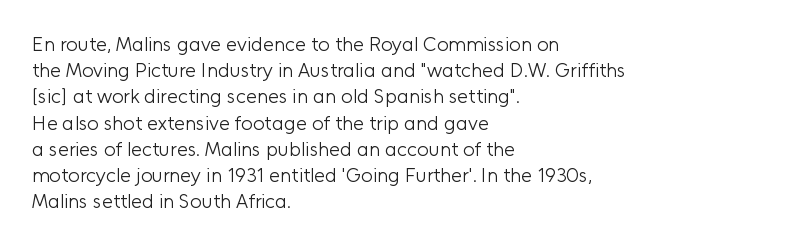
The image shows 20 px text type, upright; set left-aligned, normal line spacing (1.31x), normal letter spacing, not underlined.
